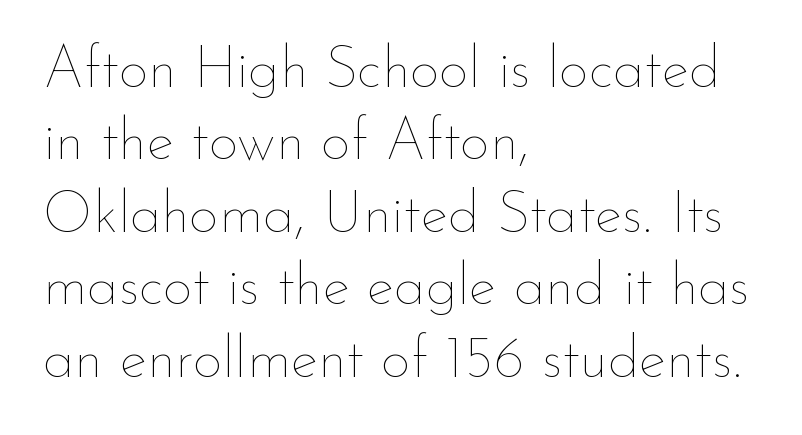
{"italic": "no", "bold": "no", "weight": "thin", "width": "normal", "stroke_contrast": "low", "x_height": "small", "monospaced": "no", "underline": "no", "align": "left", "line_spacing": "normal", "line_spacing_ratio": 1.25, "letter_spacing": "normal", "letter_spacing_em": 0.0, "glyph_px": 58}
